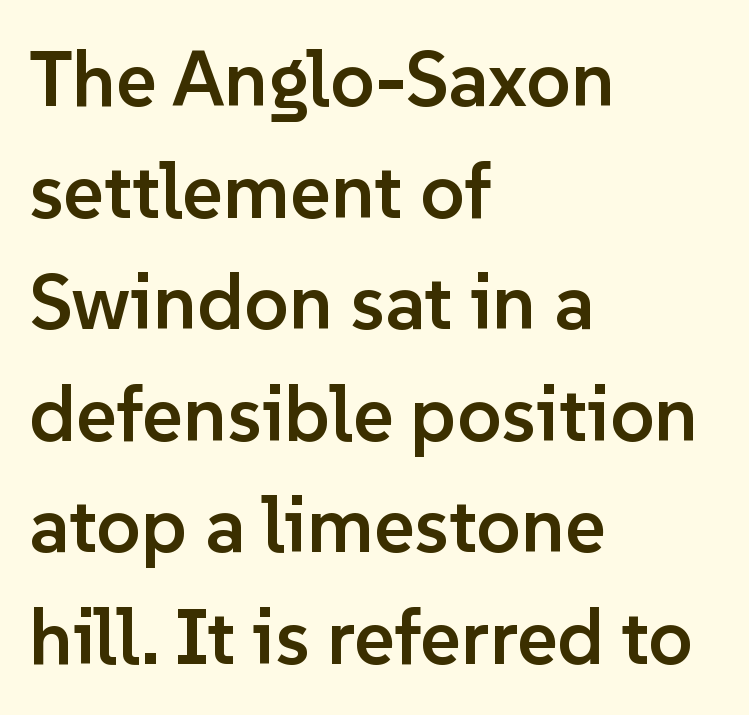
The image shows 78 px semibold sans-serif type, upright; set left-aligned, normal line spacing (1.43x), normal letter spacing, not underlined; low stroke contrast and a medium x-height.
